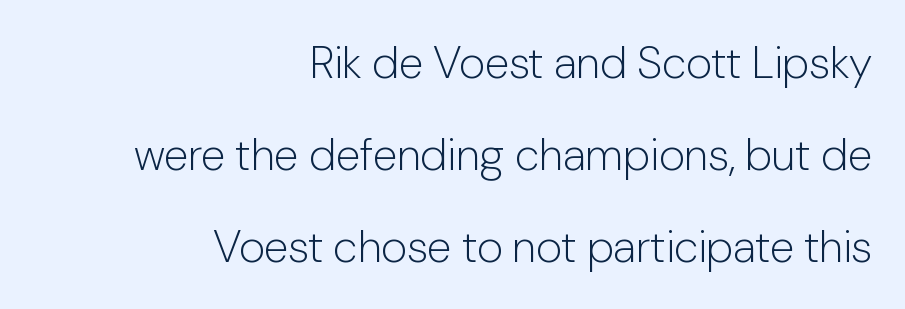
{"serif": "no", "italic": "no", "bold": "no", "weight": "light", "width": "normal", "stroke_contrast": "low", "x_height": "medium", "monospaced": "no", "underline": "no", "align": "right", "line_spacing": "loose", "line_spacing_ratio": 2.04, "letter_spacing": "normal", "letter_spacing_em": 0.0, "glyph_px": 45}
